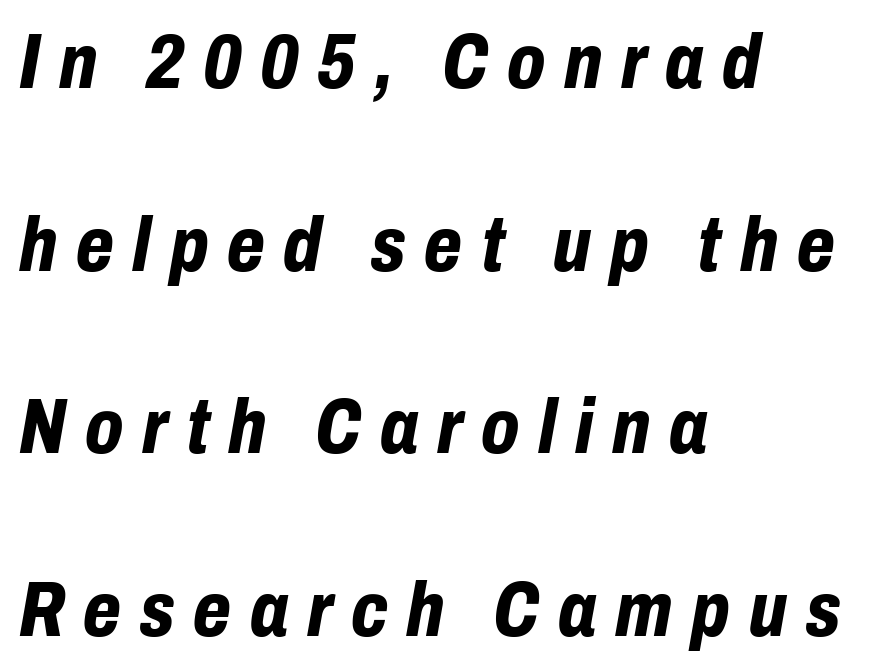
The image shows 78 px bold, condensed type, italic (leaning right); set left-aligned, loose line spacing (2.34x), unusually wide letter spacing (+0.24 em), not underlined; low stroke contrast and a medium x-height.
